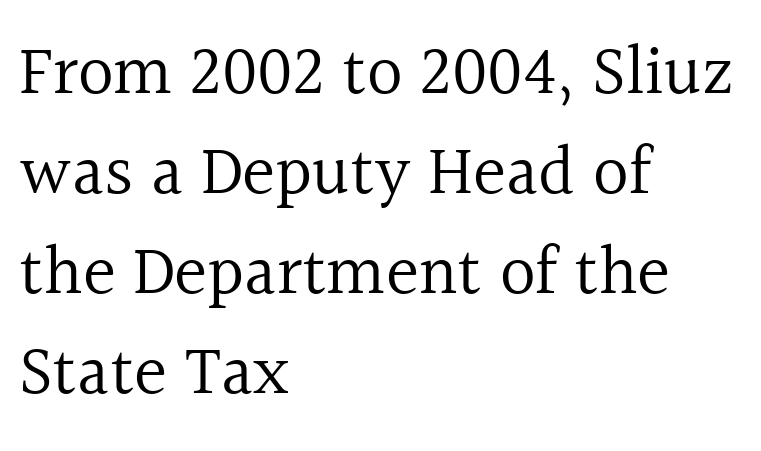
{"serif": "yes", "italic": "no", "bold": "no", "weight": "regular", "width": "normal", "x_height": "medium", "monospaced": "no", "underline": "no", "align": "left", "line_spacing": "normal", "line_spacing_ratio": 1.43, "letter_spacing": "normal", "letter_spacing_em": 0.0, "glyph_px": 70}
